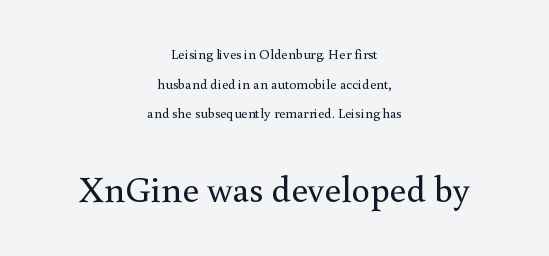
Q: Is the text bold? A: No.
Q: Is the text italic (slanted)? A: No, it is upright.
Q: Is the typeface a serif or a sans-serif typeface? A: Serif.
Q: Is the text underlined? A: No.
Q: How is the paragraph aligned? A: Centered.
Q: Is the spacing between letters normal or unusually wide? A: Normal.
Q: Is the spacing between lines tight, normal or loose? A: Loose.
Q: Which block of text is set in a larger size, the first (top) or the second (bottom)? A: The second (bottom) one.
Q: Width (condensed, normal, or wide)? A: Normal.
Q: x-height? A: Small.
Q: Monospaced? A: No.
